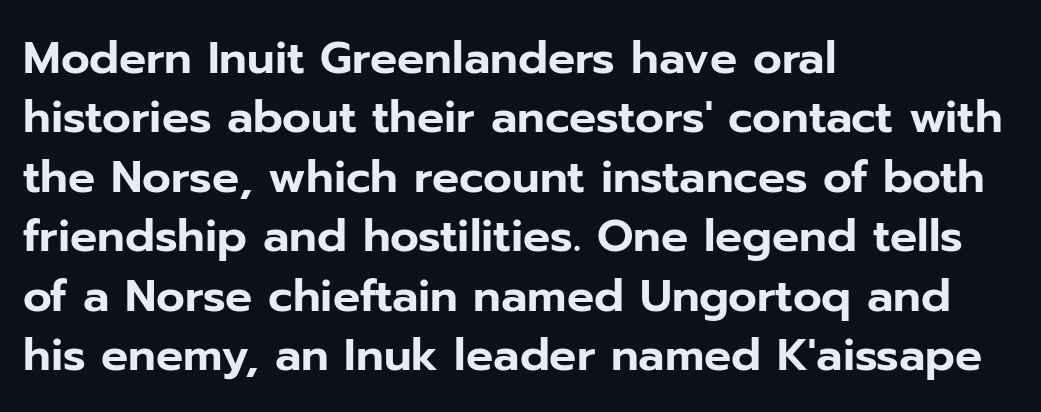
Q: Is the text italic (slanted)? A: No, it is upright.
Q: Is the typeface a serif or a sans-serif typeface? A: Sans-serif.
Q: Is the text underlined? A: No.
Q: How is the paragraph aligned? A: Left-aligned.
Q: Is the spacing between letters normal or unusually wide? A: Normal.
Q: Is the spacing between lines tight, normal or loose? A: Normal.
Q: Width (condensed, normal, or wide)? A: Normal.
Q: Stroke contrast? A: Low.
Q: x-height? A: Medium.
Q: Monospaced? A: No.
